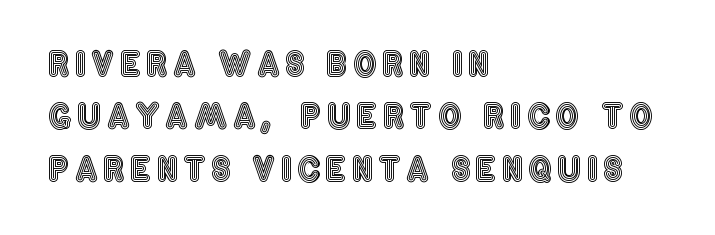
Q: Is the text italic (slanted)? A: No, it is upright.
Q: Is the text underlined? A: No.
Q: How is the paragraph aligned? A: Left-aligned.
Q: Is the spacing between lines tight, normal or loose? A: Normal.
Q: Width (condensed, normal, or wide)? A: Condensed.
Q: x-height? A: Large.
Q: Monospaced? A: No.
